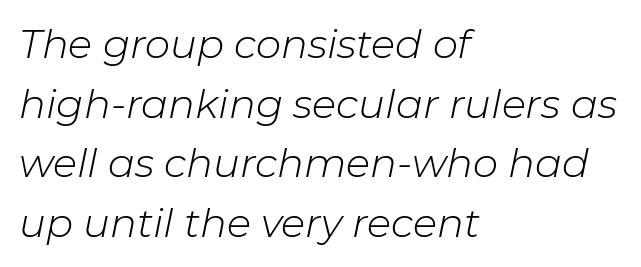
{"italic": "yes", "lean": "right", "slant_degrees": 11, "bold": "no", "weight": "light", "width": "normal", "stroke_contrast": "low", "x_height": "medium", "monospaced": "no", "underline": "no", "align": "left", "line_spacing": "normal", "line_spacing_ratio": 1.49, "letter_spacing": "normal", "letter_spacing_em": 0.0, "glyph_px": 40}
